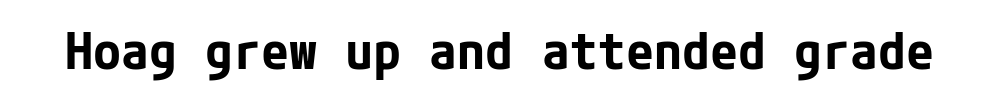
The image shows 51 px bold sans-serif type, upright; set normal letter spacing, not underlined; low stroke contrast and a medium x-height.
